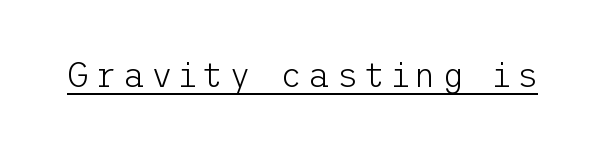
The image shows 34 px light sans-serif type, upright; set underlined; low stroke contrast and a medium x-height.
